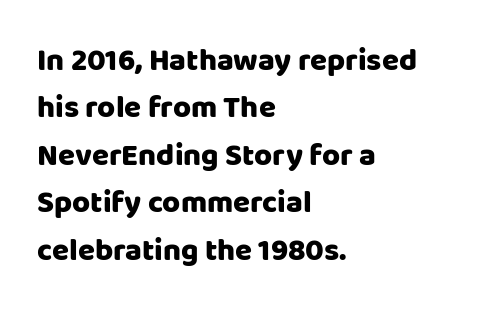
Each new line begins a customary step beneath the previous one. No italicization has been applied; the sample stays upright. Heavy-handed strokes throughout: this text is bold. Nobody touched the tracking dial on this one.
